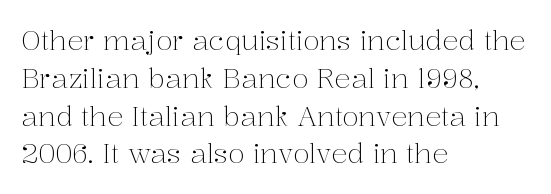
Short note: letters normally spaced. These lines are set flush left with a ragged right edge. The passage shown is not bold in any degree. Rows of type keep a routine distance in the vertical direction. This is the regular roman posture of the typeface.
